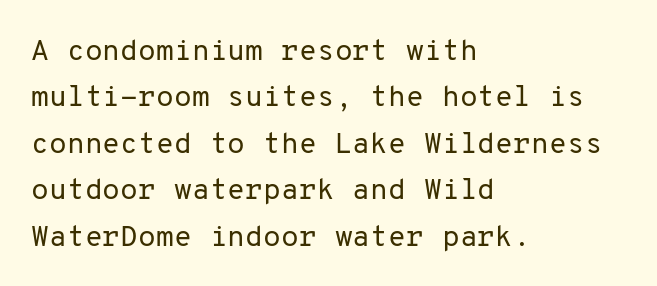
The letterforms sit shoulder to shoulder at normal distance. This sample has the even, mechanical cadence of fixed-width lettering. Ordinary non-slanted type is in use. Ink coverage per letter is moderate at most. The rag falls on the right side of this text block. The specimen omits any rule beneath the text block's lines.
